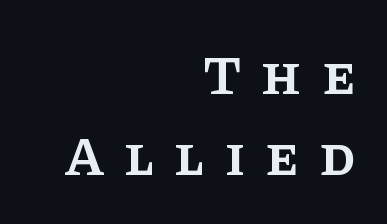
{"serif": "yes", "italic": "no", "bold": "semi", "weight": "semibold", "width": "normal", "stroke_contrast": "low", "x_height": "large", "monospaced": "no", "underline": "no", "align": "right", "line_spacing": "normal", "line_spacing_ratio": 1.44, "letter_spacing": "wide", "letter_spacing_em": 0.36, "glyph_px": 56}
